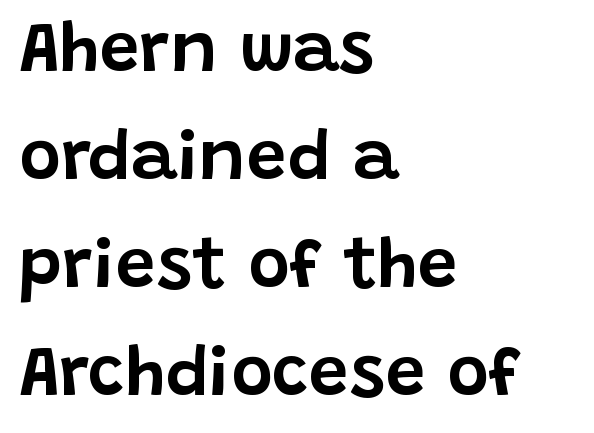
Q: Is the text italic (slanted)? A: No, it is upright.
Q: Is the typeface a serif or a sans-serif typeface? A: Sans-serif.
Q: Is the text underlined? A: No.
Q: How is the paragraph aligned? A: Left-aligned.
Q: Is the spacing between letters normal or unusually wide? A: Normal.
Q: Is the spacing between lines tight, normal or loose? A: Normal.
Q: Width (condensed, normal, or wide)? A: Normal.
Q: Stroke contrast? A: Low.
Q: x-height? A: Large.
Q: Monospaced? A: No.
